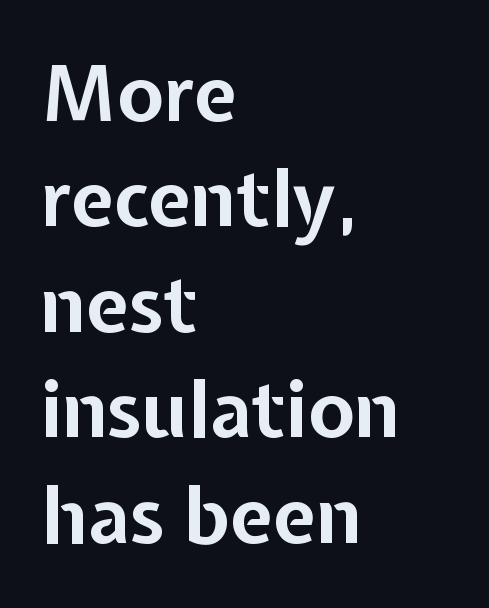
The lines sit at an ordinary, default distance from one another. Spacing verdict: proportional, widths tailored to each character. Is the type bold? Yes — the strokes are clearly thick and heavy. Does the lettering tilt? It doesn't — this is upright.
